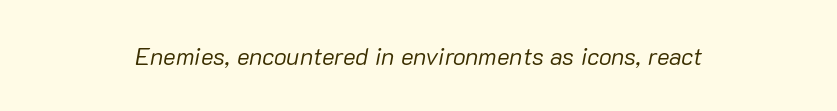
{"italic": "yes", "lean": "right", "slant_degrees": 10, "bold": "no", "underline": "no", "align": "center", "letter_spacing": "normal", "letter_spacing_em": 0.0, "glyph_px": 24}
